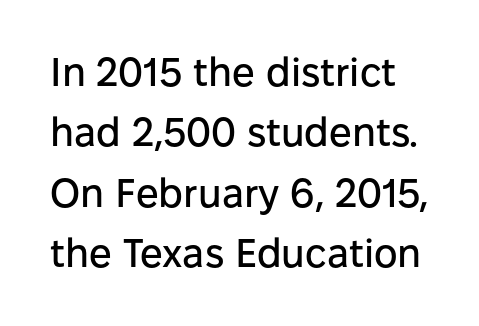
The image shows 40 px sans-serif type, upright; set normal line spacing (1.51x), normal letter spacing, not underlined; low stroke contrast and a medium x-height.
